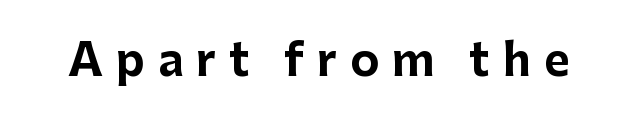
{"serif": "no", "italic": "no", "bold": "yes", "weight": "bold", "width": "normal", "stroke_contrast": "low", "x_height": "medium", "monospaced": "no", "underline": "no", "letter_spacing": "wide", "letter_spacing_em": 0.29, "glyph_px": 44}
